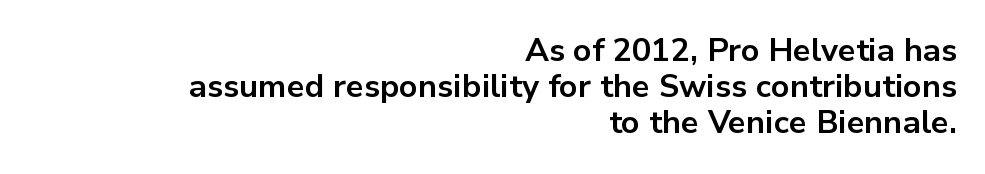
The image shows 32 px bold sans-serif type, upright; set right-aligned, tight line spacing (1.13x), normal letter spacing, not underlined; low stroke contrast and a medium x-height.
